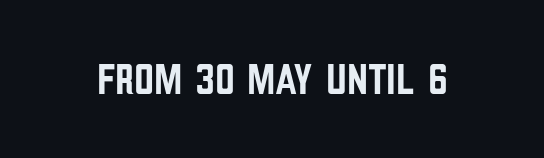
Q: Is the text italic (slanted)? A: No, it is upright.
Q: Is the typeface a serif or a sans-serif typeface? A: Sans-serif.
Q: Is the text underlined? A: No.
Q: Is the spacing between letters normal or unusually wide? A: Normal.
Q: Width (condensed, normal, or wide)? A: Condensed.
Q: Stroke contrast? A: Low.
Q: x-height? A: Large.
Q: Monospaced? A: No.
